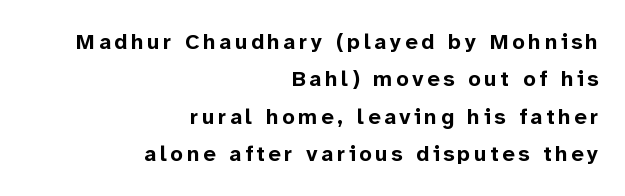
{"italic": "no", "bold": "yes", "underline": "no", "align": "right", "line_spacing": "normal", "line_spacing_ratio": 1.7, "glyph_px": 22}
